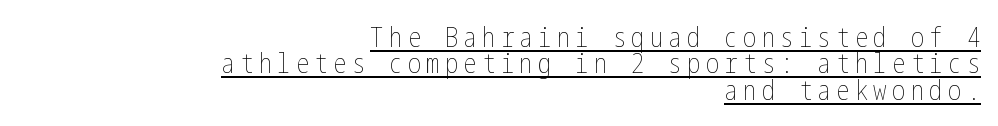
Weight class: somewhere from thin through regular. Designer's note — italics off, roman on. Each line ends at the same right margin while the left side varies. Honestly, the underline is the first thing you notice here.
